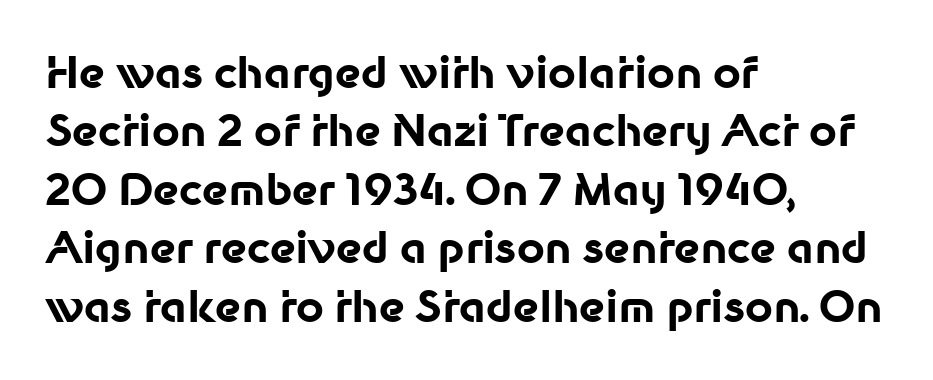
{"serif": "no", "italic": "no", "bold": "yes", "weight": "bold", "width": "normal", "stroke_contrast": "low", "x_height": "medium", "monospaced": "no", "underline": "no", "align": "left", "line_spacing": "normal", "line_spacing_ratio": 1.36, "letter_spacing": "normal", "letter_spacing_em": 0.0, "glyph_px": 43}
